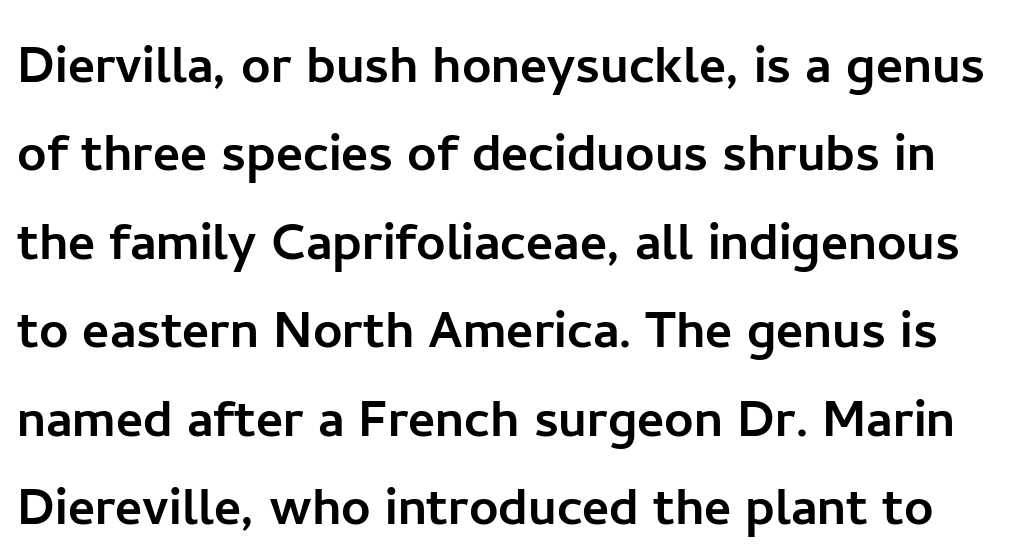
Q: Is the text italic (slanted)? A: No, it is upright.
Q: Is the typeface a serif or a sans-serif typeface? A: Sans-serif.
Q: Is the text underlined? A: No.
Q: Is the spacing between letters normal or unusually wide? A: Normal.
Q: Is the spacing between lines tight, normal or loose? A: Normal.
Q: Width (condensed, normal, or wide)? A: Normal.
Q: Stroke contrast? A: Low.
Q: x-height? A: Medium.
Q: Monospaced? A: No.
